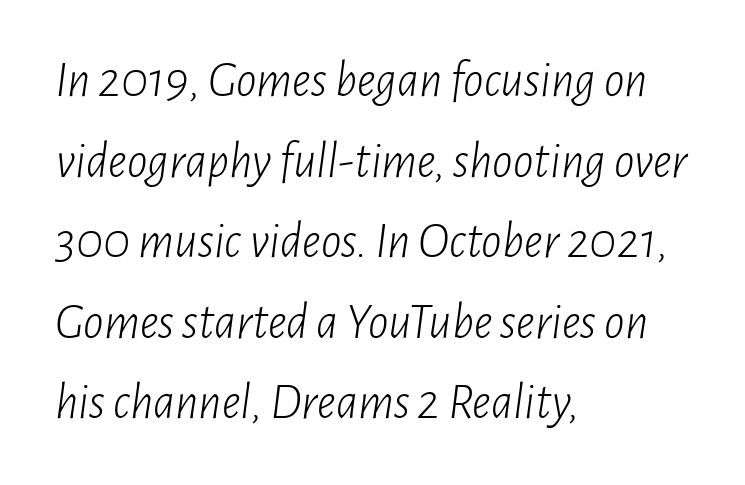
{"italic": "yes", "lean": "right", "slant_degrees": 7, "bold": "no", "weight": "light", "width": "condensed", "stroke_contrast": "low", "x_height": "medium", "monospaced": "no", "underline": "no", "align": "left", "line_spacing": "normal", "line_spacing_ratio": 1.58, "letter_spacing": "normal", "letter_spacing_em": 0.0, "glyph_px": 51}
